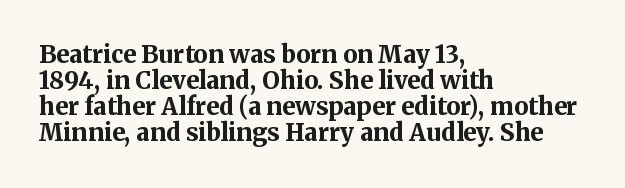
Q: Is the text bold? A: Yes.
Q: Is the text italic (slanted)? A: No, it is upright.
Q: Is the text underlined? A: No.
Q: How is the paragraph aligned? A: Left-aligned.
Q: Is the spacing between letters normal or unusually wide? A: Normal.
Q: Is the spacing between lines tight, normal or loose? A: Tight.
